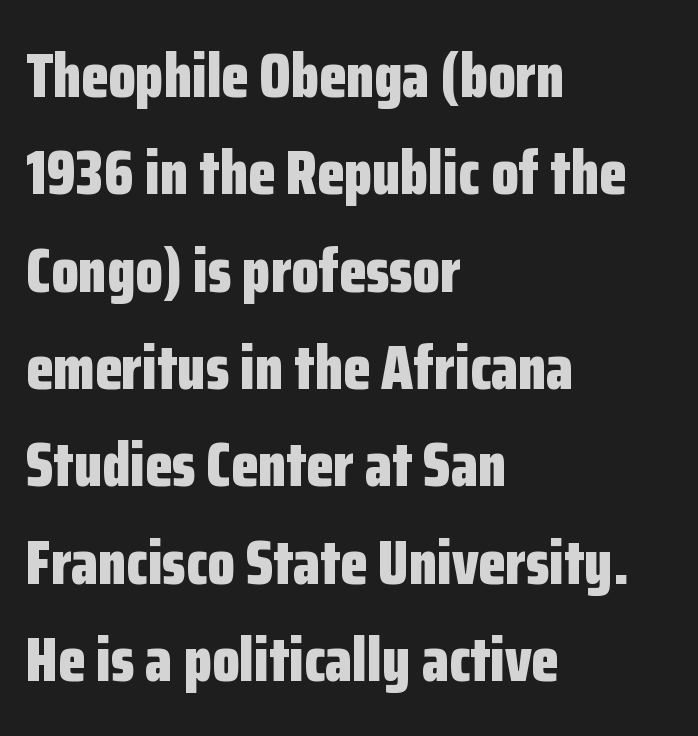
Serif or sans? Sans — the stroke terminals are bare. Teacher's note: observe the even left margin — that is flush-left alignment. The passage shown has conventional tracking throughout. The sample has been set heavy, in full bold. The rendering uses natural spacing where letterforms have individual widths. The passage shown is not underscored anywhere.
